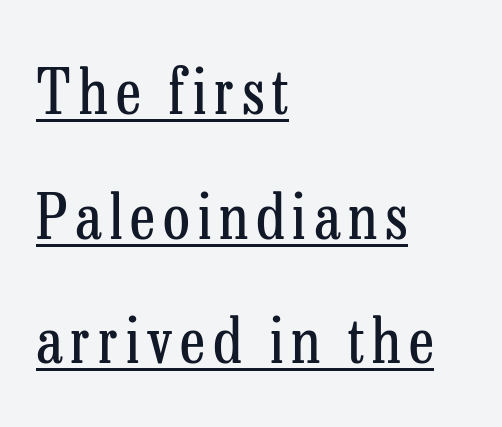
{"serif": "yes", "italic": "no", "bold": "no", "weight": "regular", "width": "condensed", "stroke_contrast": "low", "x_height": "medium", "monospaced": "no", "underline": "yes", "align": "left", "line_spacing": "loose", "line_spacing_ratio": 2.01, "glyph_px": 62}
